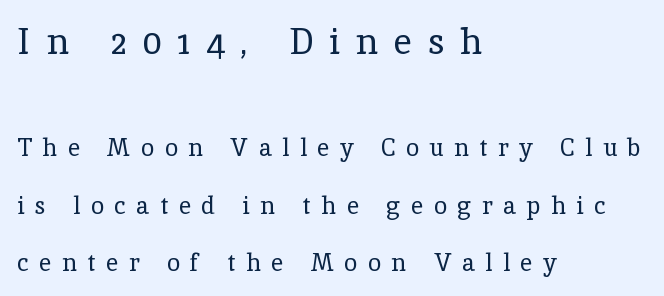
The image shows 36 px regular-weight serif type, upright; set left-aligned, loose line spacing (2.38x), unusually wide letter spacing (+0.44 em), not underlined; the first (top) block is 1.5x larger; a medium x-height.
